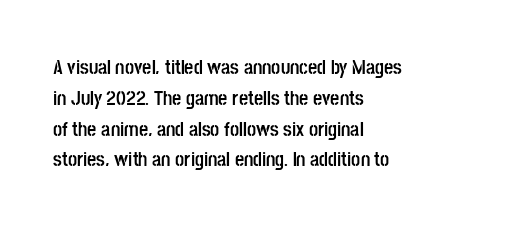
Q: Is the text bold? A: Yes.
Q: Is the text italic (slanted)? A: No, it is upright.
Q: Is the text underlined? A: No.
Q: How is the paragraph aligned? A: Left-aligned.
Q: Is the spacing between letters normal or unusually wide? A: Normal.
Q: Is the spacing between lines tight, normal or loose? A: Normal.
